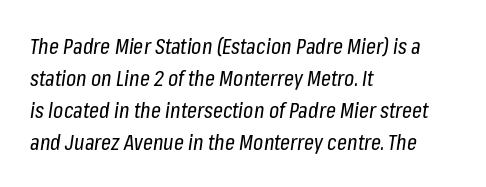
The image shows 22 px text type, italic (leaning right); set left-aligned, normal line spacing (1.45x), normal letter spacing, not underlined.
